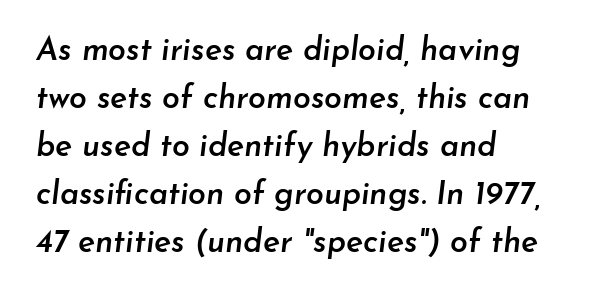
These lines carry some extra weight — a demibold, not a full bold. Notice how the stems are inclined rather than vertical — that's the hallmark of italics. The letters sit at their default tracking, neither squeezed nor spread. Vertically, the passage feels balanced, rows spaced as you'd expect.
